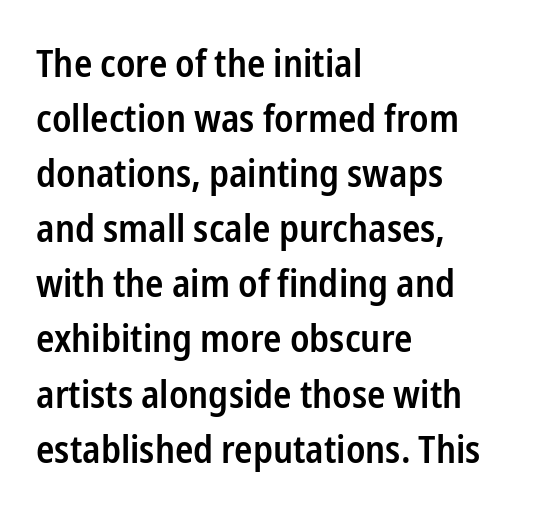
Only glyphs here, with clear space below each row. The type family on display is of the sans-serif kind. Proportional: the letters do not fall into vertical columns. Every character sits straight up, as roman type does. Compared with typical body copy, the letter spacing here is the same. The strokes are fattened partway — semibold, not bold.
